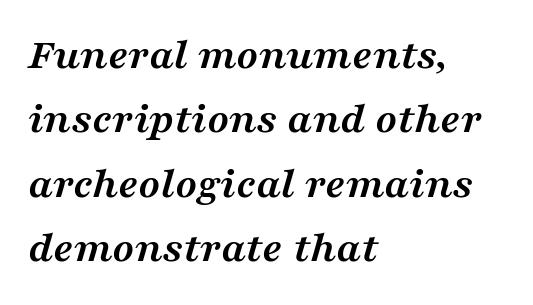
The gap between lines stays unmarked. The rendering uses natural spacing where letterforms have individual widths. Stroke terminals: seriffed. A typesetter would call this zero additional tracking.
